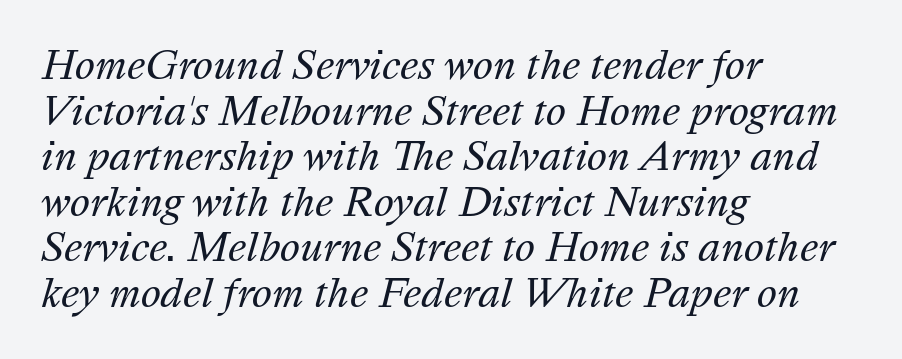
Q: Is the text bold? A: No.
Q: Is the text italic (slanted)? A: Yes, it leans right by about 16 degrees.
Q: Is the text underlined? A: No.
Q: How is the paragraph aligned? A: Left-aligned.
Q: Is the spacing between letters normal or unusually wide? A: Normal.
Q: Width (condensed, normal, or wide)? A: Normal.
Q: Stroke contrast? A: Medium.
Q: x-height? A: Medium.
Q: Monospaced? A: No.
